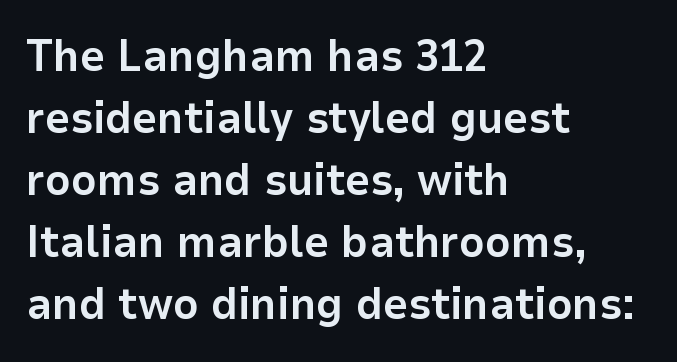
{"serif": "no", "italic": "no", "bold": "yes", "weight": "bold", "width": "normal", "stroke_contrast": "low", "x_height": "medium", "monospaced": "no", "underline": "no", "align": "left", "line_spacing": "normal", "line_spacing_ratio": 1.41, "letter_spacing": "normal", "letter_spacing_em": 0.0, "glyph_px": 44}
